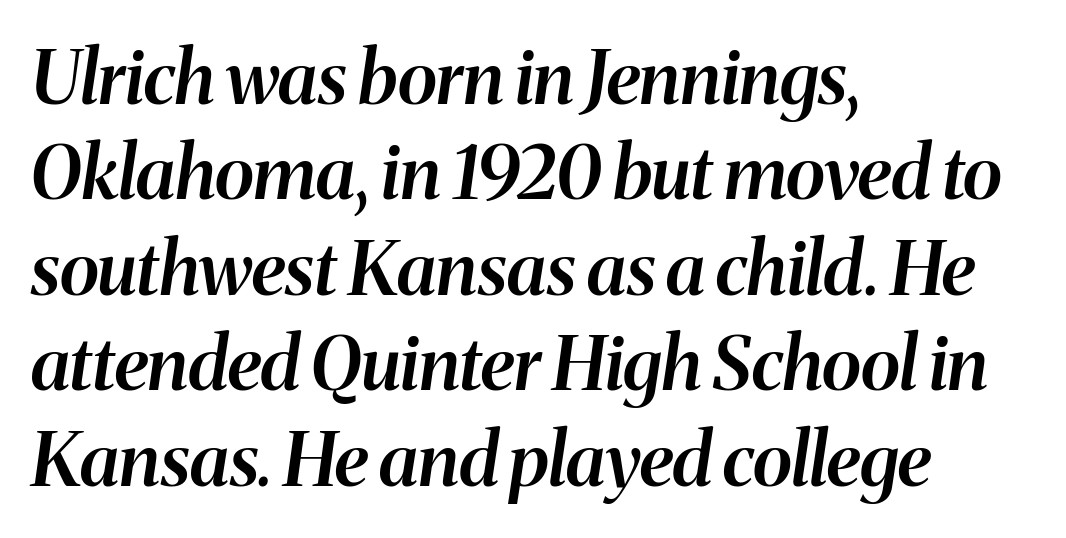
The image shows 74 px semibold type, italic (leaning right); set left-aligned, normal line spacing (1.29x), normal letter spacing, not underlined; medium stroke contrast and a medium x-height.
